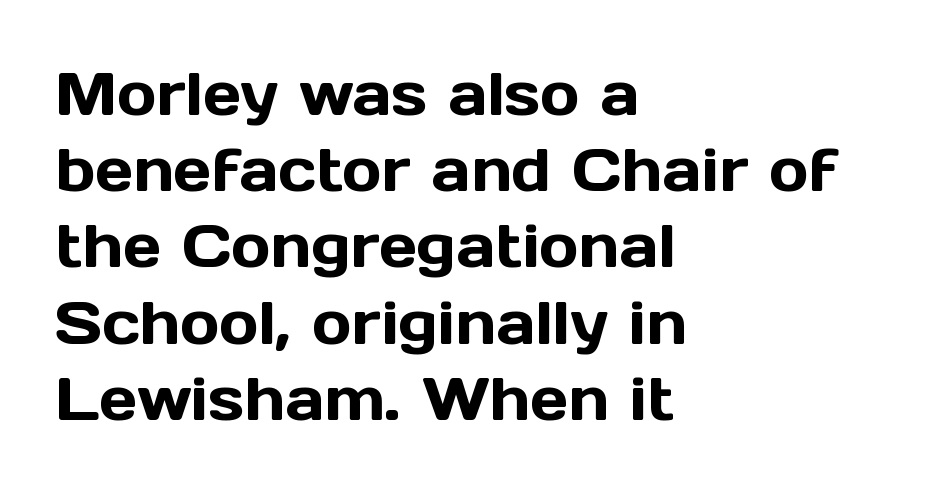
Nobody touched the tracking dial on this one. The letters advance in unequal steps, a hallmark of proportional type. The vertical gap from one line to the next is medium. Nobody drew a line under any word here. If you drew a line through each stem, it would be perfectly vertical. Letterform terminals end flat and unadorned throughout the passage.
